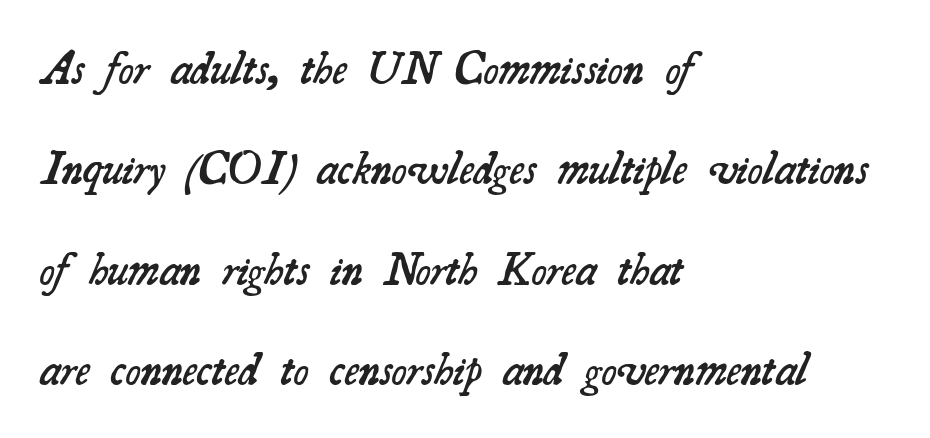
Q: Is the text bold? A: Semi-bold.
Q: Is the typeface a serif or a sans-serif typeface? A: Serif.
Q: Is the text underlined? A: No.
Q: How is the paragraph aligned? A: Left-aligned.
Q: Is the spacing between letters normal or unusually wide? A: Normal.
Q: Is the spacing between lines tight, normal or loose? A: Loose.
Q: Width (condensed, normal, or wide)? A: Normal.
Q: Stroke contrast? A: Medium.
Q: x-height? A: Small.
Q: Monospaced? A: No.
